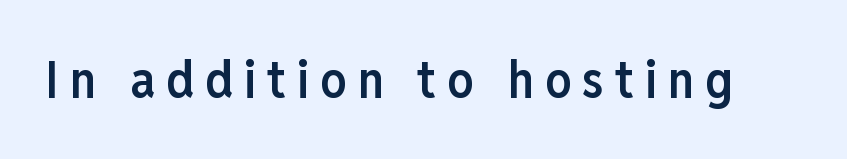
The image shows 52 px semibold, condensed sans-serif type, upright; set unusually wide letter spacing (+0.21 em), not underlined; low stroke contrast and a medium x-height.
